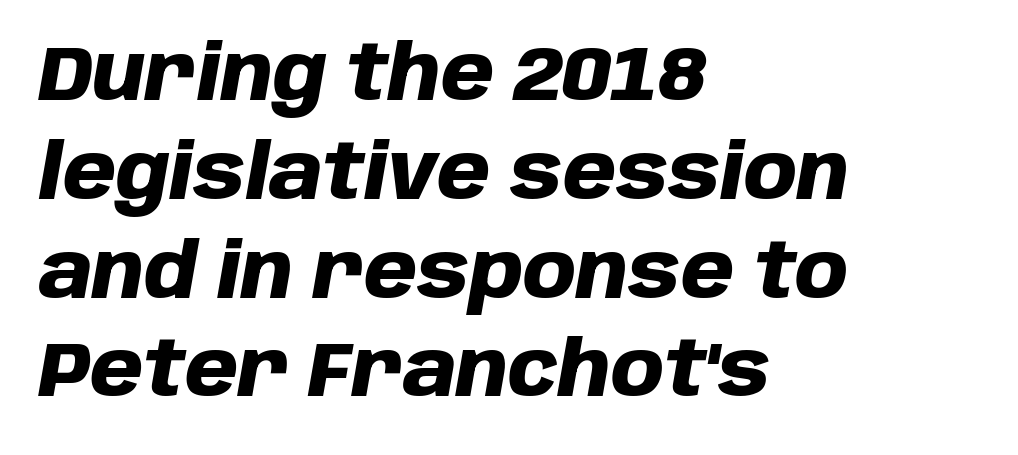
Looks like regular typesetting: each glyph gets only the width it needs. Set as a true bold cut, around the 700 mark. Interline gaps are of average width in this sample. The passage shown leans; its letterforms are oblique. No word sits above an underline.
